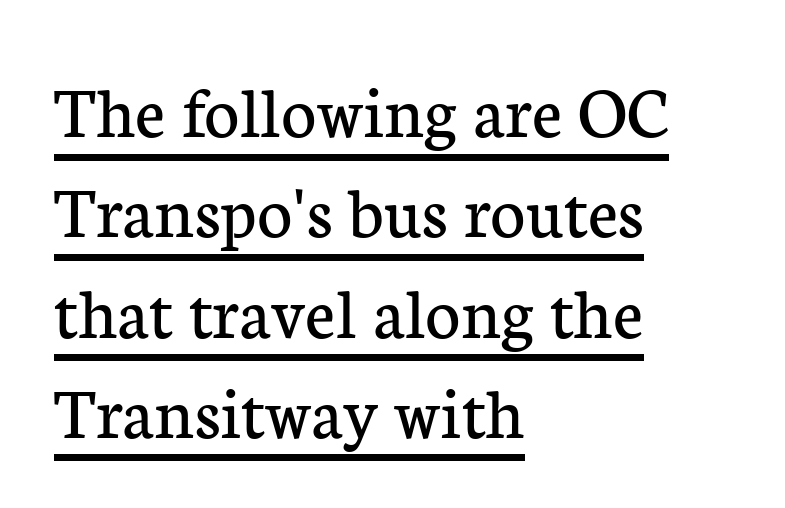
The image shows 76 px regular-weight serif type, upright; set left-aligned, normal line spacing (1.32x), normal letter spacing, underlined; low stroke contrast and a medium x-height.
